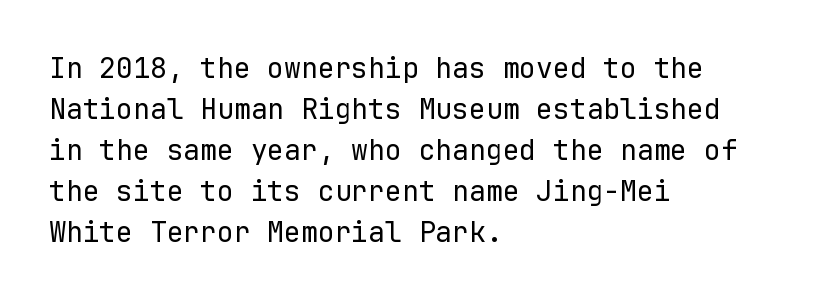
{"serif": "no", "italic": "no", "bold": "no", "weight": "regular", "width": "normal", "stroke_contrast": "low", "x_height": "medium", "monospaced": "yes", "underline": "no", "align": "left", "line_spacing": "normal", "line_spacing_ratio": 1.46, "letter_spacing": "normal", "letter_spacing_em": 0.0, "glyph_px": 28}
